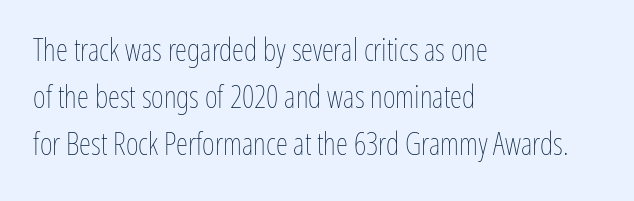
No italicization has been applied; the sample stays upright. Successive baselines arrive at the customary interval. Typeset ragged right — the left edge is the straight one. Is this a fixed-width face? No — the glyphs have proportional, varying widths.
